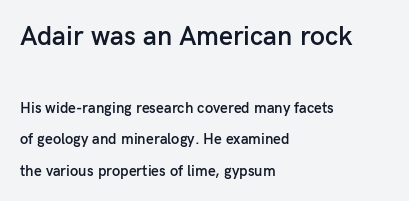
Standard letterfit; no display-style spreading of the glyphs. The initial chunk of copy outweighs the following chunk in type size. The passage shown is semibold, sitting just below true bold. You could fit nearly another row in the gap between these rows. Line beginnings align vertically; line endings do not.
